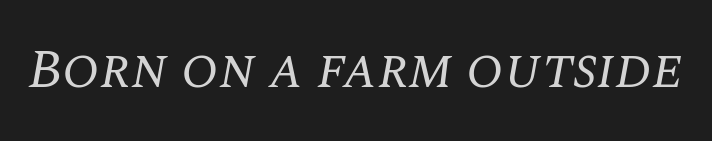
The image shows 55 px regular-weight serif type, italic (leaning right); set normal letter spacing, not underlined; medium stroke contrast and a large x-height.
